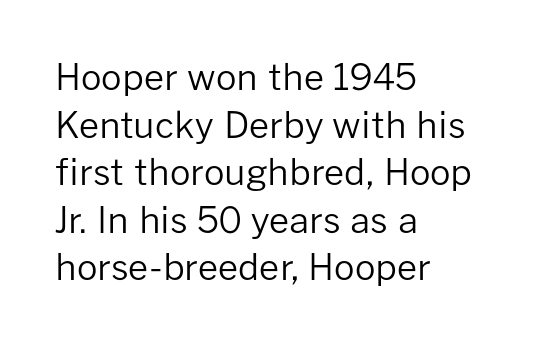
{"serif": "no", "italic": "no", "bold": "no", "weight": "regular", "width": "normal", "stroke_contrast": "low", "x_height": "medium", "monospaced": "no", "underline": "no", "align": "left", "line_spacing": "normal", "line_spacing_ratio": 1.32, "letter_spacing": "normal", "letter_spacing_em": 0.0, "glyph_px": 36}
